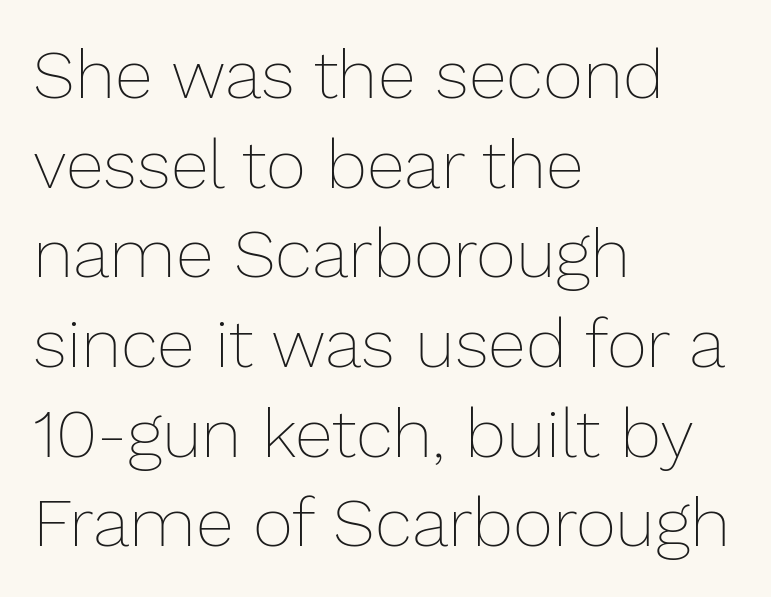
The image shows 69 px thin type, upright; set left-aligned, normal line spacing (1.3x), normal letter spacing, not underlined; low stroke contrast and a medium x-height.
